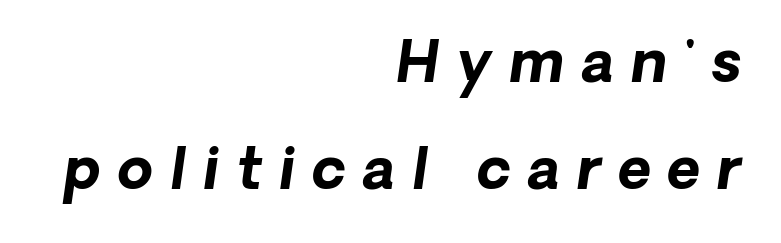
{"italic": "yes", "lean": "right", "slant_degrees": 8, "bold": "yes", "weight": "bold", "width": "normal", "stroke_contrast": "low", "x_height": "medium", "monospaced": "no", "underline": "no", "align": "right", "line_spacing_ratio": 1.87, "letter_spacing": "wide", "letter_spacing_em": 0.3, "glyph_px": 57}
